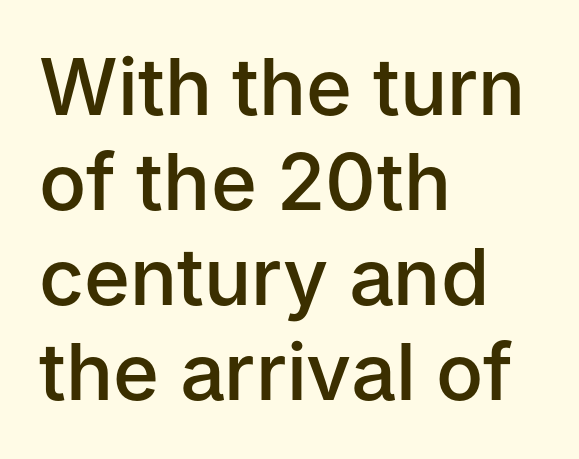
Q: Is the text bold? A: Semi-bold.
Q: Is the text italic (slanted)? A: No, it is upright.
Q: Is the typeface a serif or a sans-serif typeface? A: Sans-serif.
Q: Is the text underlined? A: No.
Q: How is the paragraph aligned? A: Left-aligned.
Q: Is the spacing between letters normal or unusually wide? A: Normal.
Q: Width (condensed, normal, or wide)? A: Normal.
Q: Stroke contrast? A: Low.
Q: x-height? A: Medium.
Q: Monospaced? A: No.
